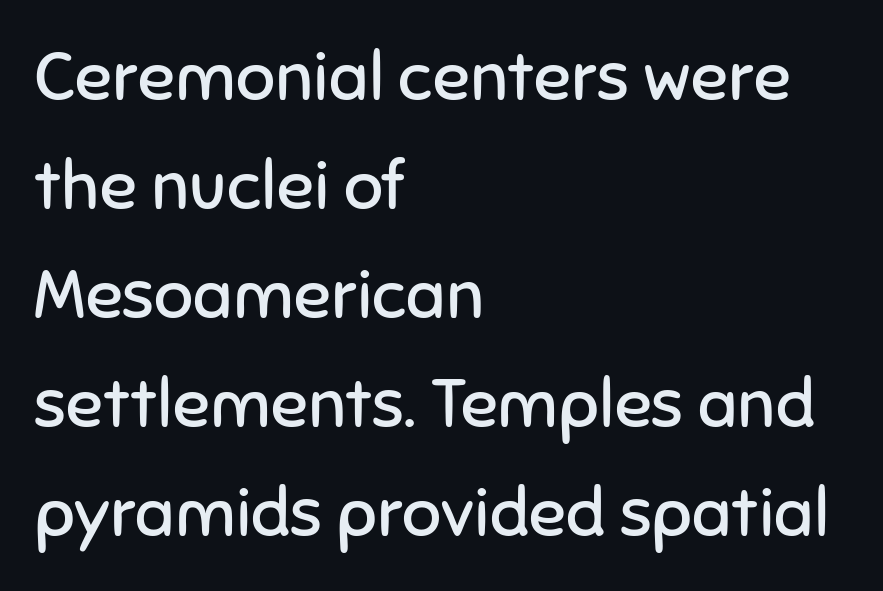
{"serif": "no", "italic": "no", "bold": "no", "weight": "regular", "width": "normal", "stroke_contrast": "low", "x_height": "medium", "monospaced": "no", "underline": "no", "align": "left", "line_spacing": "normal", "line_spacing_ratio": 1.58, "letter_spacing": "normal", "letter_spacing_em": 0.0, "glyph_px": 69}
